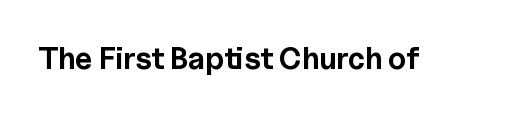
The image shows 30 px bold sans-serif type, upright; set normal letter spacing, not underlined; a medium x-height.
